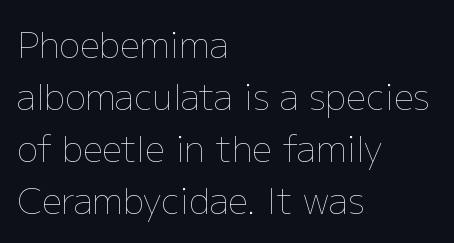
Stems here are at most as thick as an everyday book face. Quick note: not italic, upright. Think of a printed novel: that variable character pitch is what you see here. Default kerning and tracking; the words read as compact shapes. One-word summary of the alignment: left.
